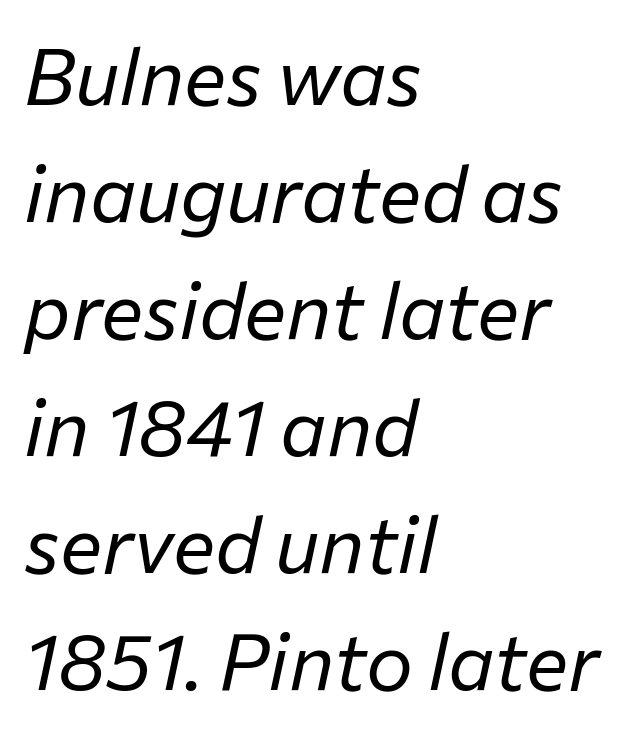
Would a proofreader flag this as italicized? Yes. Here the designer chose a conventional face with non-uniform glyph widths. Summary of vertical rhythm: regular, with standard interline spacing. No heavy texture on the line: the type isn't bold. Nobody drew a line under any word here. There is no visible air inserted between adjacent glyphs.
